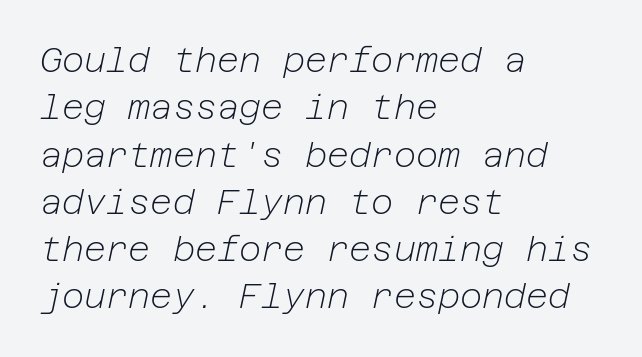
The image shows 34 px light type, italic (leaning right); set left-aligned, normal line spacing (1.39x), normal letter spacing, not underlined; low stroke contrast and a medium x-height.
